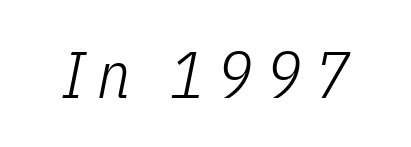
Q: Is the text bold? A: No.
Q: Is the text italic (slanted)? A: Yes, it leans right by about 11 degrees.
Q: Is the text underlined? A: No.
Q: Width (condensed, normal, or wide)? A: Condensed.
Q: Stroke contrast? A: Low.
Q: x-height? A: Medium.
Q: Monospaced? A: No.
